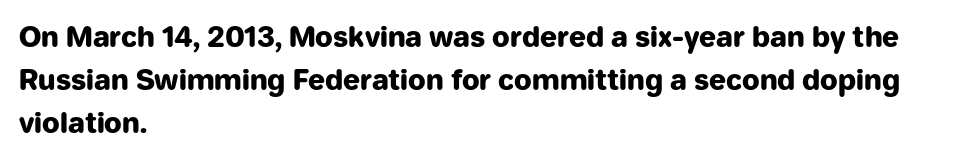
{"serif": "no", "italic": "no", "bold": "yes", "weight": "heavy", "width": "normal", "stroke_contrast": "low", "x_height": "medium", "monospaced": "no", "underline": "no", "align": "left", "line_spacing": "normal", "line_spacing_ratio": 1.53, "letter_spacing": "normal", "letter_spacing_em": 0.0, "glyph_px": 28}
